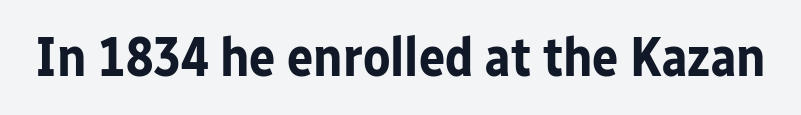
Q: Is the text bold? A: Yes.
Q: Is the text italic (slanted)? A: No, it is upright.
Q: Is the typeface a serif or a sans-serif typeface? A: Sans-serif.
Q: Is the text underlined? A: No.
Q: Is the spacing between letters normal or unusually wide? A: Normal.
Q: Width (condensed, normal, or wide)? A: Normal.
Q: Stroke contrast? A: Low.
Q: x-height? A: Medium.
Q: Monospaced? A: No.
